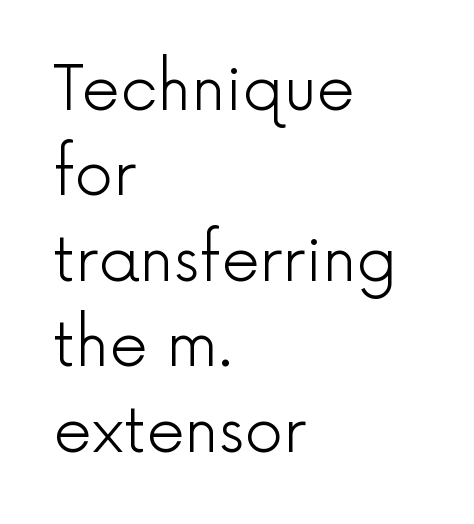
The image shows 61 px light sans-serif type, upright; set left-aligned, normal line spacing (1.4x), normal letter spacing, not underlined; a medium x-height.
